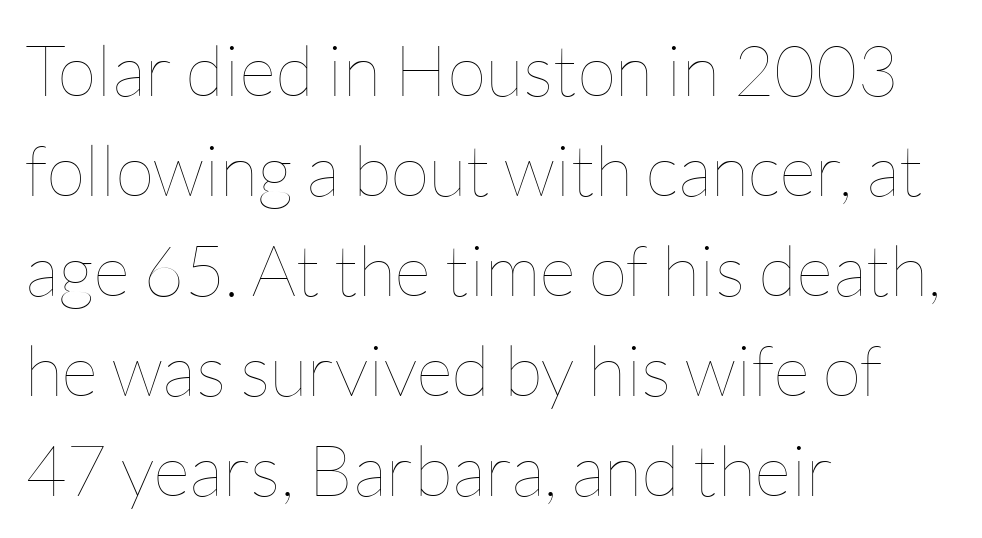
{"italic": "no", "bold": "no", "weight": "thin", "width": "normal", "stroke_contrast": "low", "x_height": "medium", "monospaced": "no", "underline": "no", "align": "left", "line_spacing": "normal", "line_spacing_ratio": 1.41, "letter_spacing": "normal", "letter_spacing_em": 0.0, "glyph_px": 71}
